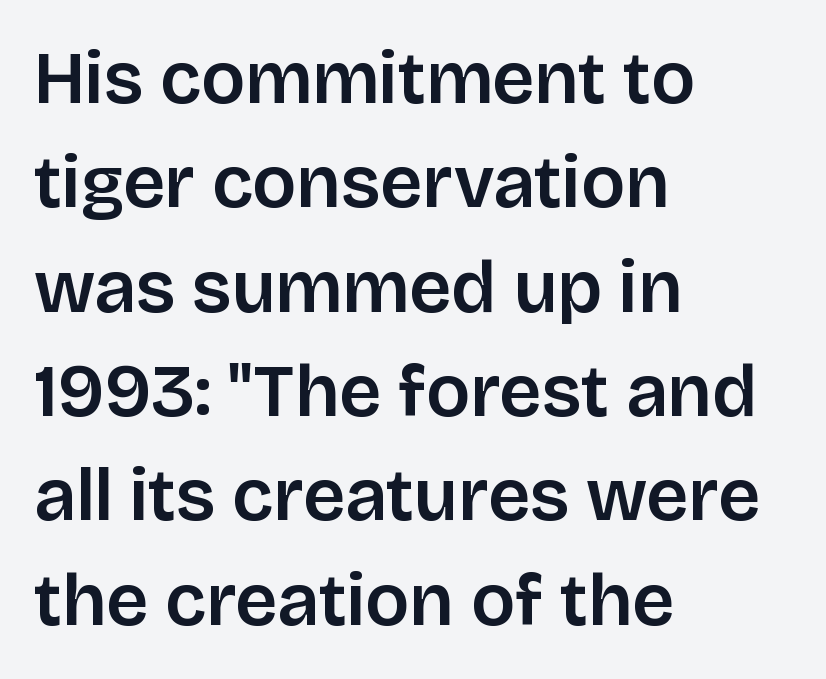
Q: Is the text italic (slanted)? A: No, it is upright.
Q: Is the typeface a serif or a sans-serif typeface? A: Sans-serif.
Q: Is the text underlined? A: No.
Q: How is the paragraph aligned? A: Left-aligned.
Q: Is the spacing between letters normal or unusually wide? A: Normal.
Q: Is the spacing between lines tight, normal or loose? A: Normal.
Q: Width (condensed, normal, or wide)? A: Normal.
Q: Stroke contrast? A: Low.
Q: x-height? A: Large.
Q: Monospaced? A: No.
